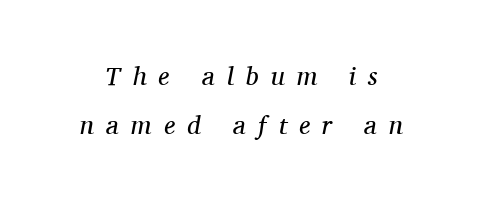
{"italic": "yes", "lean": "right", "slant_degrees": 11, "bold": "no", "underline": "no", "line_spacing_ratio": 1.88, "letter_spacing": "wide", "letter_spacing_em": 0.47, "glyph_px": 26}
